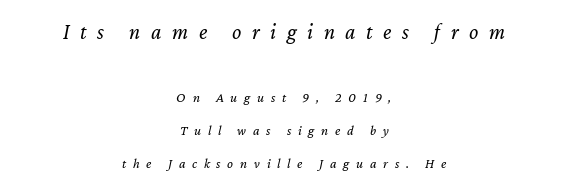
The image shows 22 px text type, italic (leaning right); set centered, loose line spacing (2.36x), unusually wide letter spacing (+0.48 em), not underlined; the first (top) block is 1.57x larger.
